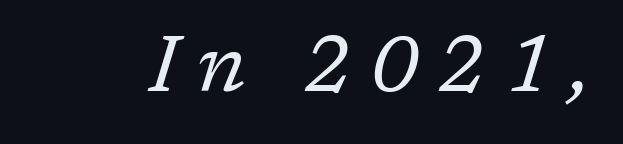
Regarding serifs, this sample has them. Nobody drew a line under any word here. Words appear elongated and porous because spacing is wide. No chunkiness to these letters — they're not bold. The letters advance in unequal steps, a hallmark of proportional type.
